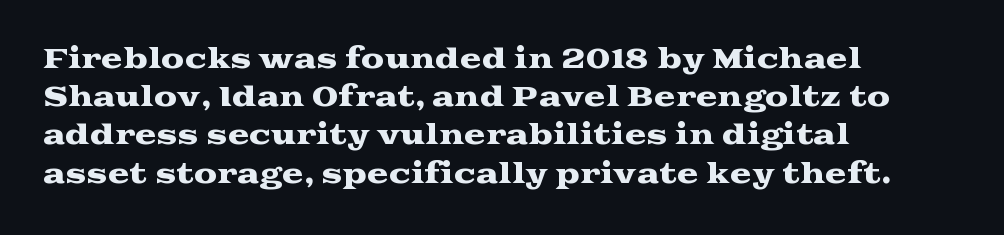
The image shows 26 px text type, upright; set left-aligned, normal line spacing (1.47x), normal letter spacing, not underlined.
